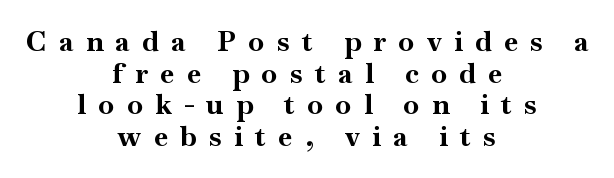
The image shows 28 px bold serif type, upright; set centered, tight line spacing (1.13x), unusually wide letter spacing (+0.45 em), not underlined; high stroke contrast and a small x-height.
